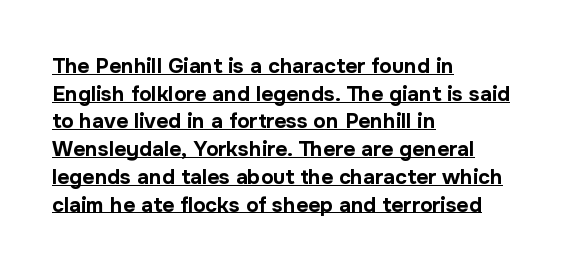
{"italic": "no", "bold": "yes", "underline": "yes", "align": "left", "line_spacing": "normal", "line_spacing_ratio": 1.32, "letter_spacing": "normal", "letter_spacing_em": 0.0, "glyph_px": 21}
